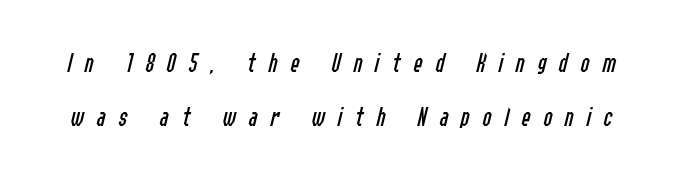
Q: Is the text bold? A: No.
Q: Is the text italic (slanted)? A: Yes, it leans right by about 14 degrees.
Q: Is the text underlined? A: No.
Q: Is the spacing between letters normal or unusually wide? A: Unusually wide.
Q: Is the spacing between lines tight, normal or loose? A: Loose.
